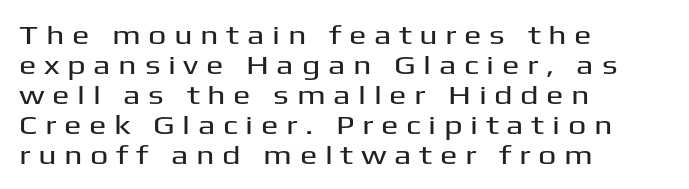
One-word summary of the alignment: left. Glance below the letters and you will spot only blank space. Style check: upright. Tracking value appears strongly positive — letters spread wide. Tightly led — the rows are bunched.
